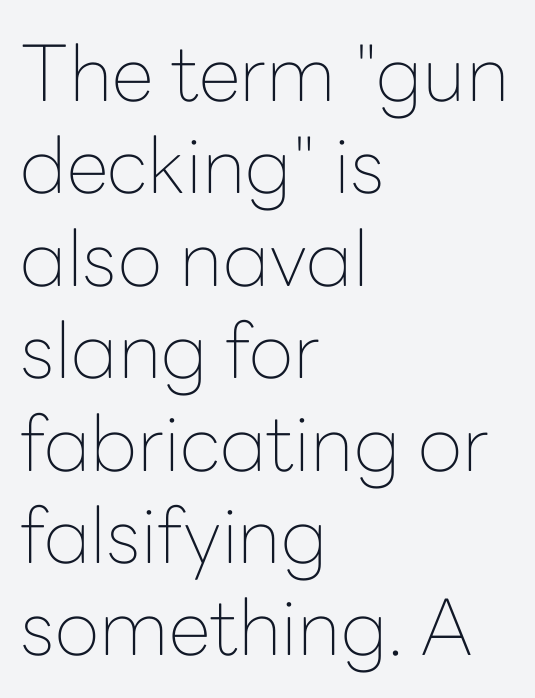
Here the designer chose a conventional face with non-uniform glyph widths. Style check: upright. No heavy texture on the line: the type isn't bold. How are the letters spaced? Ordinarily, with no added tracking. Quick note: underline off.
